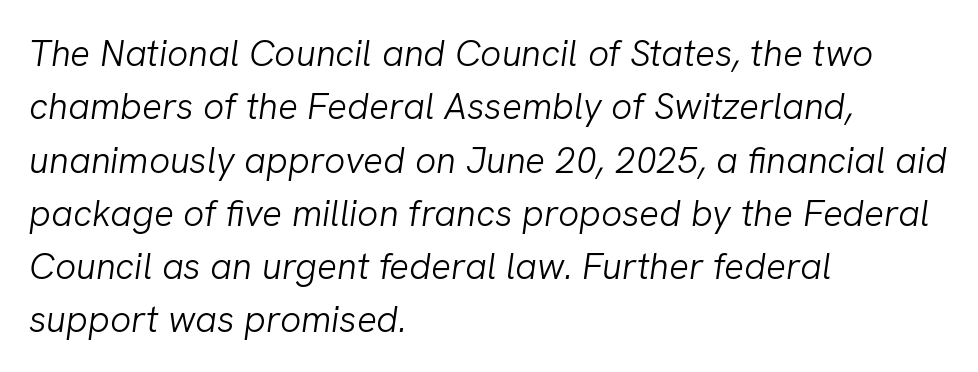
Observe the ordinary spacing: letters are neighbours, not strangers. These lines are set flush left with a ragged right edge. Clear beneath every line of the passage. Caption: face not bold, strokes unweighted. An italicized treatment has been applied to the whole sample.
